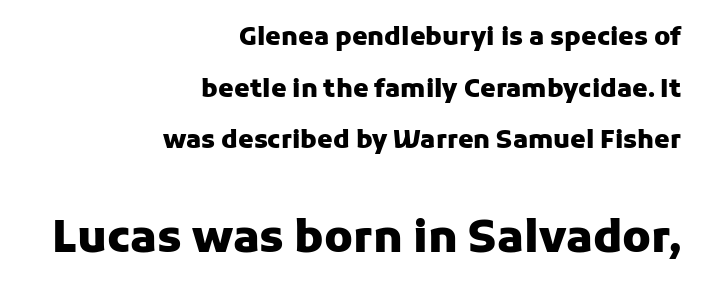
{"serif": "no", "italic": "no", "bold": "yes", "weight": "heavy", "width": "normal", "stroke_contrast": "low", "x_height": "medium", "monospaced": "no", "underline": "no", "align": "right", "line_spacing": "loose", "line_spacing_ratio": 2.07, "letter_spacing": "normal", "letter_spacing_em": 0.0, "larger_block": "second", "size_ratio": 1.76, "glyph_px": 44}
